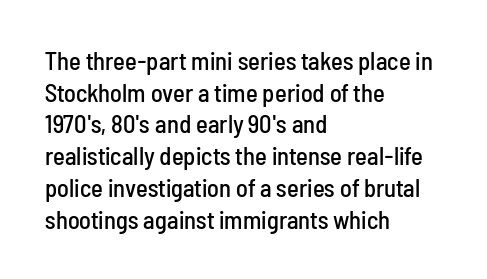
The rows are spaced the way most documents space them. No extra tracking has been applied to these lines. Which margin do the lines hug? The left one — the right edge is uneven. The gap between lines stays unmarked. If you drew a line through each stem, it would be perfectly vertical.
